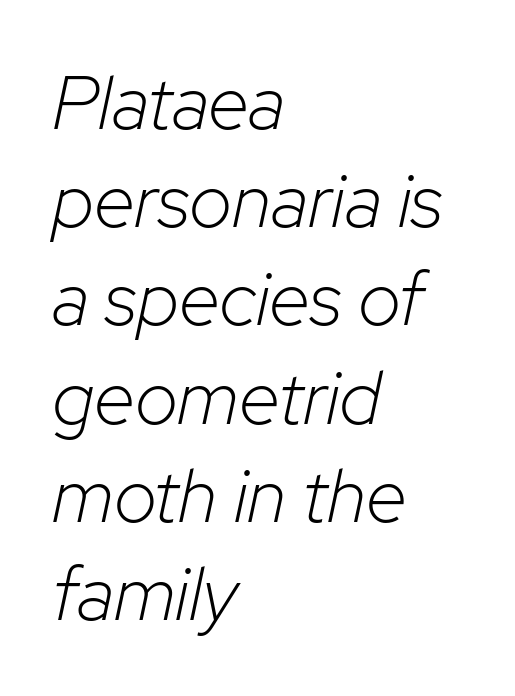
Summary of vertical rhythm: regular, with standard interline spacing. There's an unmistakable incline to the writing here. No extra ink here — the face is not bold. The face used here is proportionally spaced, like ordinary book or web type. Has an underline been added? It has not.
